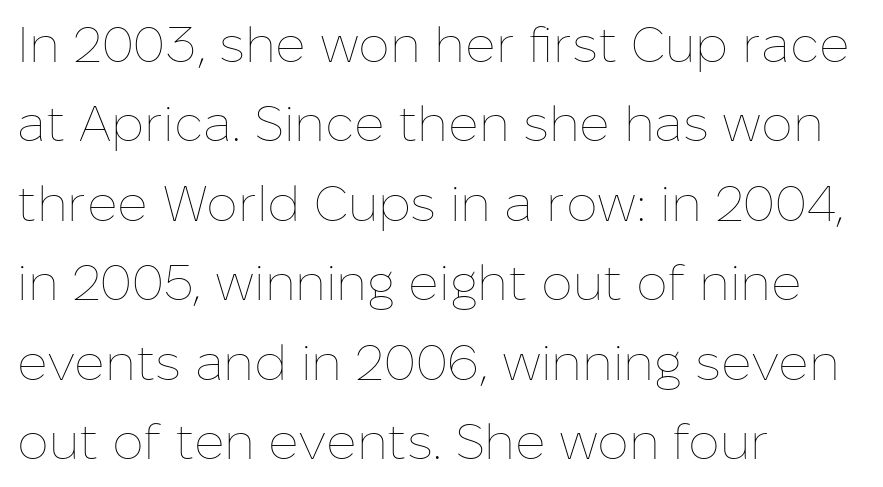
{"italic": "no", "bold": "no", "weight": "thin", "width": "normal", "stroke_contrast": "low", "x_height": "medium", "monospaced": "no", "underline": "no", "align": "left", "line_spacing": "normal", "line_spacing_ratio": 1.59, "letter_spacing": "normal", "letter_spacing_em": 0.0, "glyph_px": 50}
